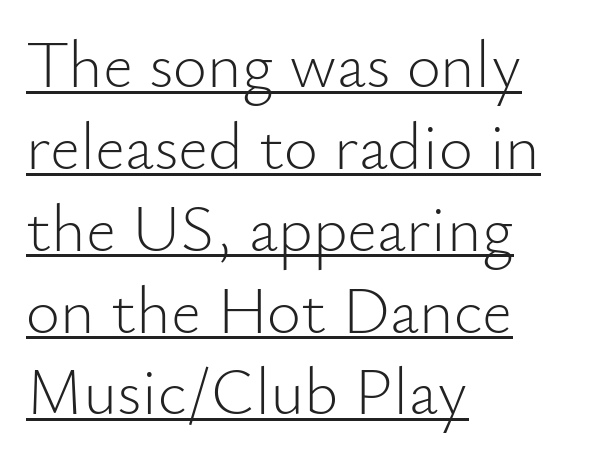
{"serif": "no", "italic": "no", "bold": "no", "weight": "light", "width": "normal", "stroke_contrast": "low", "x_height": "small", "monospaced": "no", "underline": "yes", "align": "left", "line_spacing_ratio": 1.24, "letter_spacing": "normal", "letter_spacing_em": 0.0, "glyph_px": 66}
